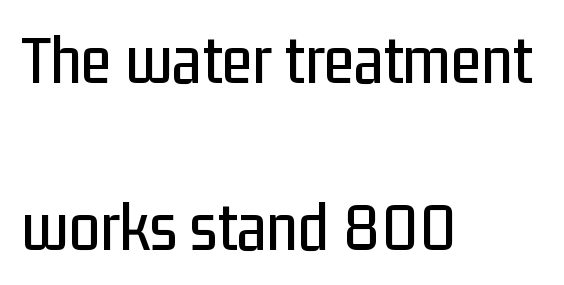
{"serif": "no", "italic": "no", "width": "condensed", "stroke_contrast": "low", "x_height": "medium", "monospaced": "no", "underline": "no", "align": "left", "line_spacing": "loose", "line_spacing_ratio": 2.38, "letter_spacing": "normal", "letter_spacing_em": 0.0, "glyph_px": 70}
